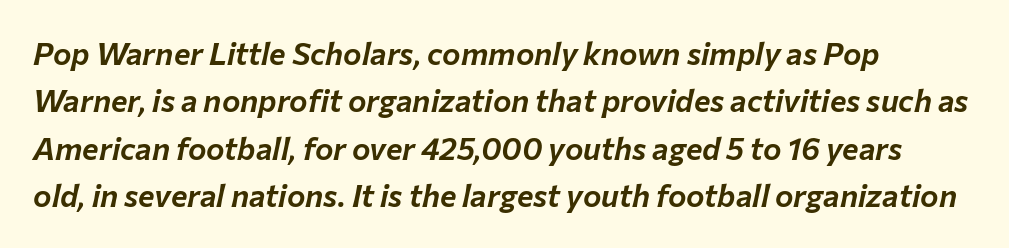
The compositor pushed each line to the left boundary. The rendering applies a slant to the glyphs. Glance below the letters and you will spot only blank space. Does extra space separate the letters? No, they use regular spacing.
